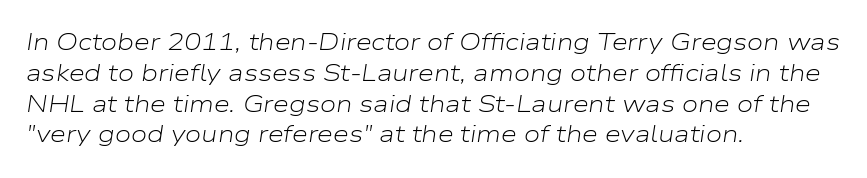
Visually the block forms a straight wall on the left and a jagged coastline on the right. The font's italic variant was chosen for this text. How would I describe the line gaps? Plain and ordinary. Each word holds together tightly as a unit, with standard inter-letter gaps. Think standard paragraph weight, or any step lighter than that. Underlining? Definitely not there.
